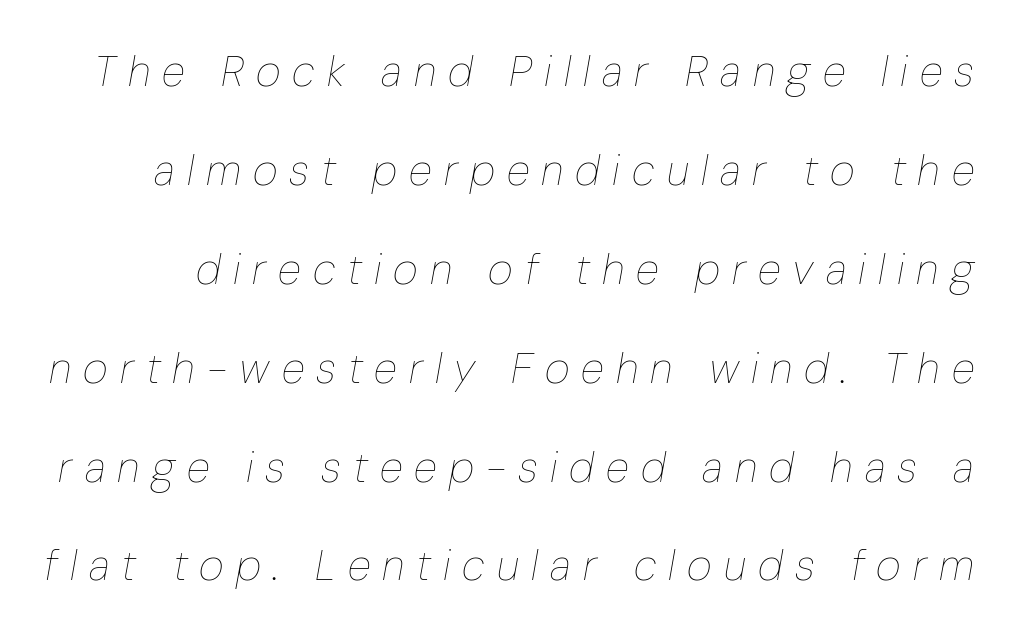
Q: Is the text bold? A: No.
Q: Is the text italic (slanted)? A: Yes, it leans right by about 10 degrees.
Q: Is the text underlined? A: No.
Q: Is the spacing between letters normal or unusually wide? A: Unusually wide.
Q: Is the spacing between lines tight, normal or loose? A: Loose.
Q: Width (condensed, normal, or wide)? A: Condensed.
Q: Stroke contrast? A: Low.
Q: x-height? A: Medium.
Q: Monospaced? A: No.
